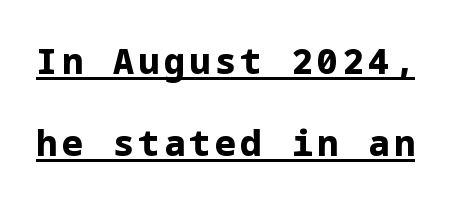
The face used here appears with an underline applied. Airy leading. Plenty of ink on the page — the face is bold. The lettering stays uniformly vertical, giving the passage a roman look. Observe the absence of serifs on each vertical stroke in this sample.
